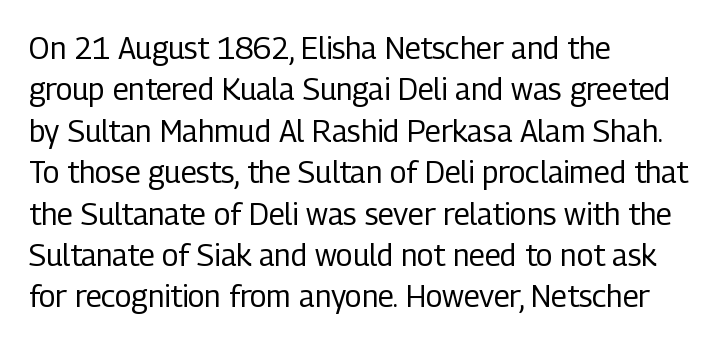
The image shows 30 px regular-weight, condensed sans-serif type, upright; set left-aligned, normal line spacing (1.38x), normal letter spacing, not underlined; low stroke contrast and a medium x-height.
